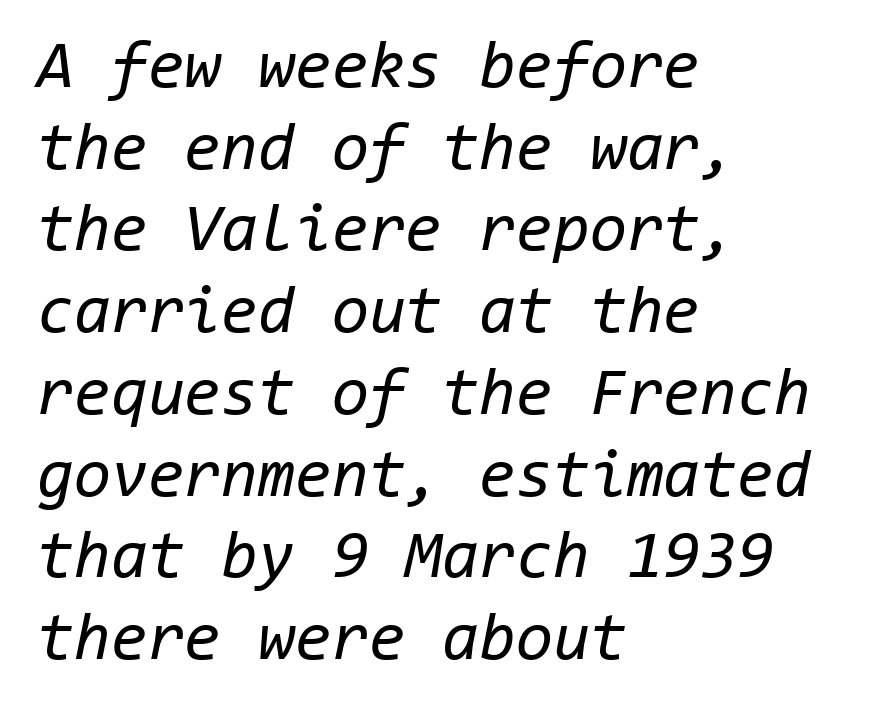
These lines keep a tight, regular rhythm from letter to letter. Style check: oblique. The lines are quadded left. Letters rest on an invisible, unmarked baseline. Think of a typewriter: that constant character pitch is what you see here.
